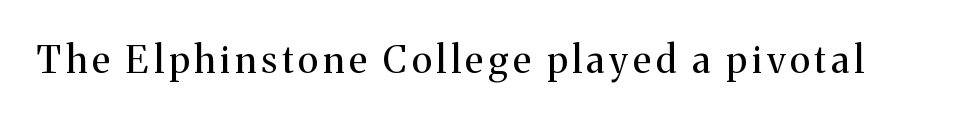
Spacing verdict: proportional, widths tailored to each character. This is not heavy type; no bold has been used. Plain, unruled lines of type. Italic? Not at all — the glyphs are vertical. A typesetter would label this face a serif.
